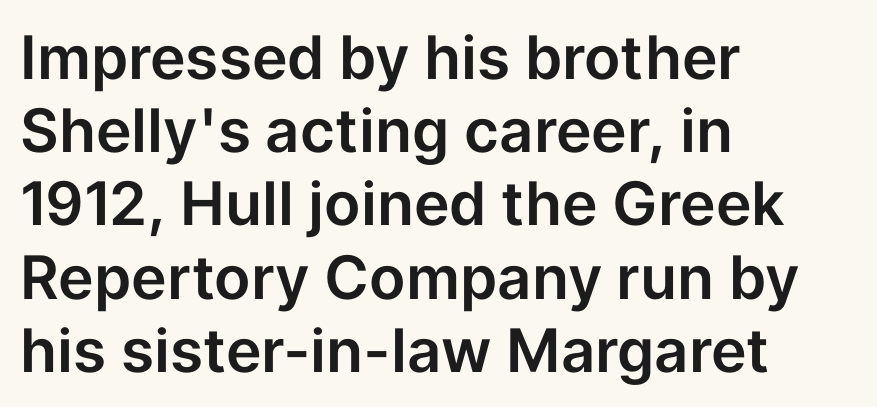
Honestly, there is no underline to notice here at all. Tracking here is standard; glyphs follow each other at the usual distance. The ragged edge is on the right, which tells us the setting is flush left. Every character sits straight up, as roman type does. Here the designer chose a conventional face with non-uniform glyph widths. No feet cap the strokes, marking this as sans-serif type.
